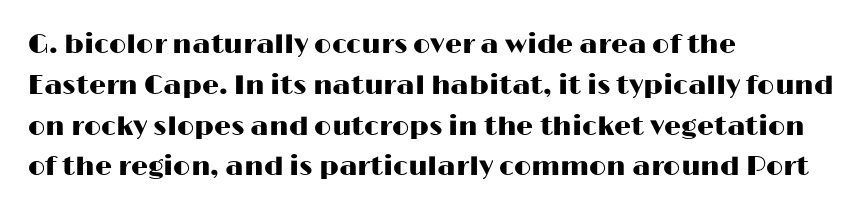
Q: Is the text italic (slanted)? A: No, it is upright.
Q: Is the text underlined? A: No.
Q: How is the paragraph aligned? A: Left-aligned.
Q: Is the spacing between letters normal or unusually wide? A: Normal.
Q: Is the spacing between lines tight, normal or loose? A: Normal.
